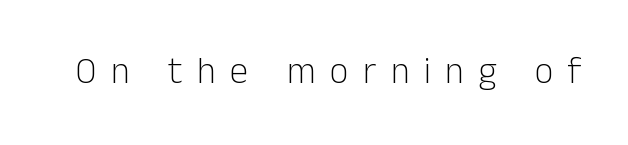
Q: Is the text bold? A: No.
Q: Is the text italic (slanted)? A: No, it is upright.
Q: Is the typeface a serif or a sans-serif typeface? A: Sans-serif.
Q: Is the text underlined? A: No.
Q: Is the spacing between letters normal or unusually wide? A: Unusually wide.
Q: Width (condensed, normal, or wide)? A: Normal.
Q: Stroke contrast? A: Low.
Q: x-height? A: Medium.
Q: Monospaced? A: No.
